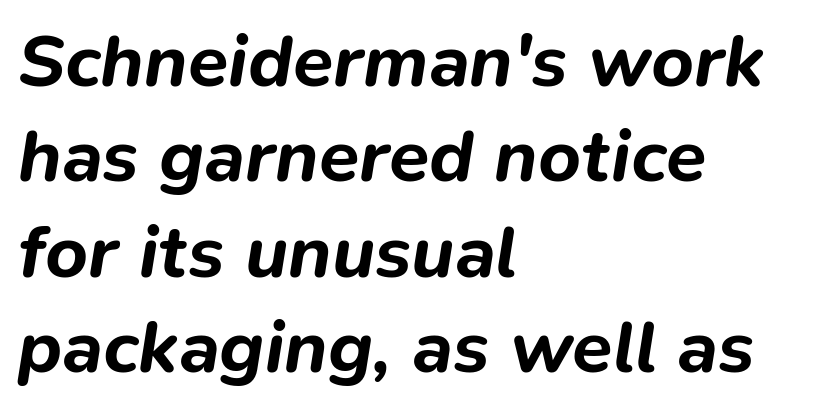
There is no visible air inserted between adjacent glyphs. Is this a fixed-width face? No — the glyphs have proportional, varying widths. As a designer I'd log this as weight 700, bold. A clean baseline with only descenders dipping below it.
